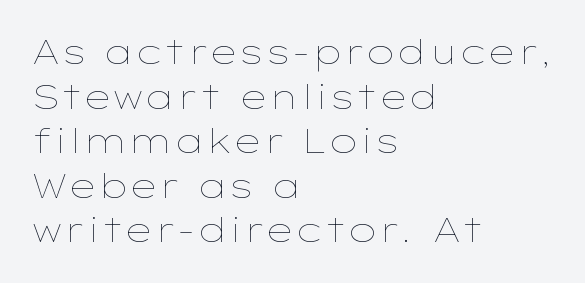
The leading is moderate, giving the passage an even texture. These glyphs show unthickened strokes, regular width or finer. The face used here is proportionally spaced, like ordinary book or web type. This sample uses an upright cut, with every glyph sitting square on the baseline. Horizontal alignment here is leftward, the default for most running prose.
